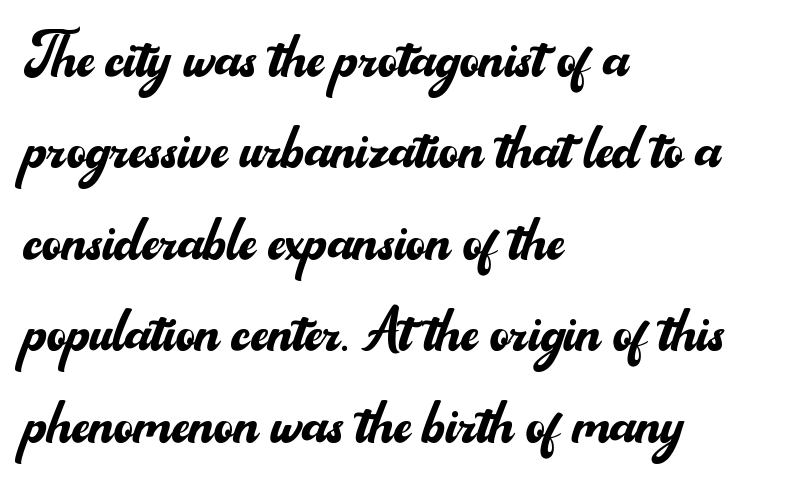
Unmarked baselines from the first word to the last. Stroke thickness stays within the range of a standard reading face or lighter. The setting favours the left margin, as ordinary paragraphs usually do. Letter spacing: default.
